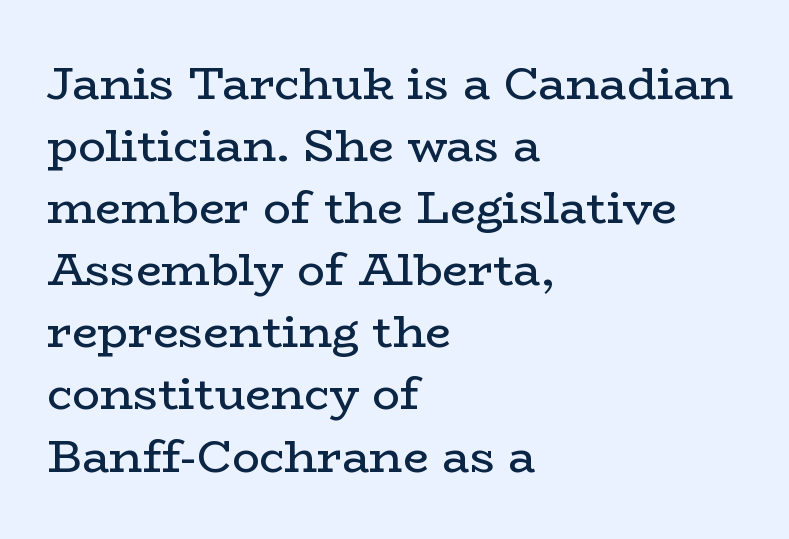
Caption: standard tracking, unaltered. The foot of each line stays bare and open. Is this a sans? No — the strokes have serifs. Vertical spacing — default.
